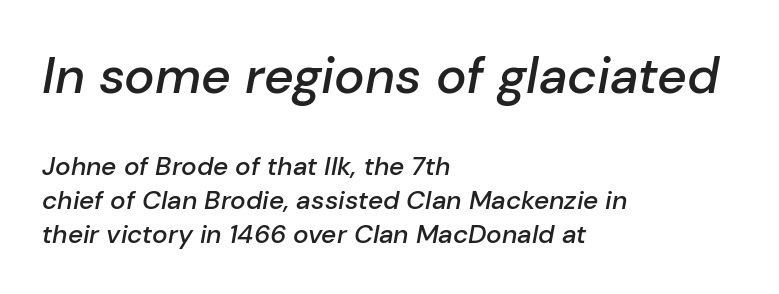
Observe the ordinary spacing: letters are neighbours, not strangers. Each new line begins a customary step beneath the previous one. Character widths vary here, with narrow letters taking less room than wide ones. The earlier block is typeset at a bigger size than the later block. Line starts are locked; line ends wander.
